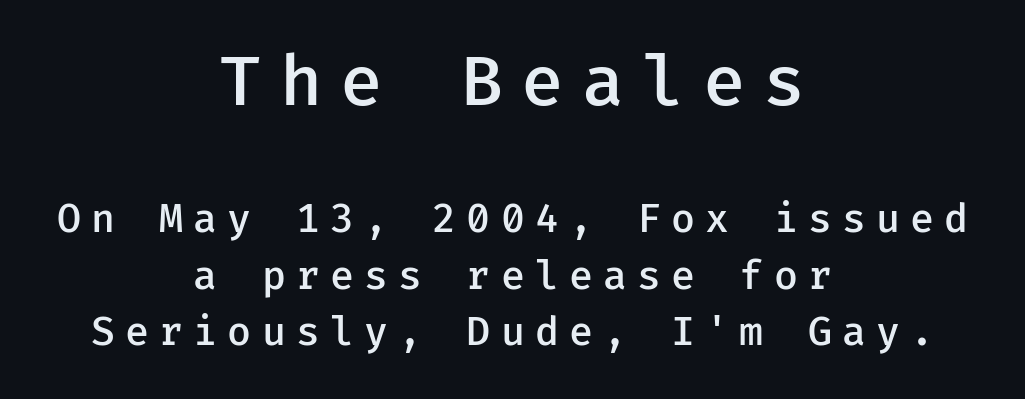
This sample is center-justified, so both line endings float freely. A normal amount of white space separates one row of letters from the next. Which of the two is more prominent by size? The first, at the top. The space directly below the letters is spotless.
